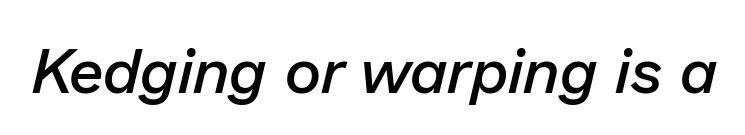
The image shows 63 px semibold type, italic (leaning right); set normal letter spacing, not underlined; low stroke contrast and a medium x-height.
